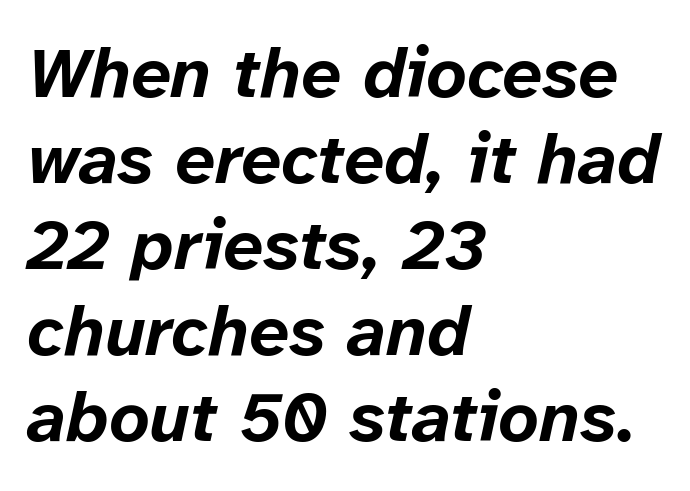
{"italic": "yes", "lean": "right", "slant_degrees": 12, "bold": "yes", "weight": "bold", "width": "normal", "stroke_contrast": "low", "x_height": "medium", "monospaced": "no", "underline": "no", "align": "left", "line_spacing_ratio": 1.21, "letter_spacing": "normal", "letter_spacing_em": 0.0, "glyph_px": 71}
